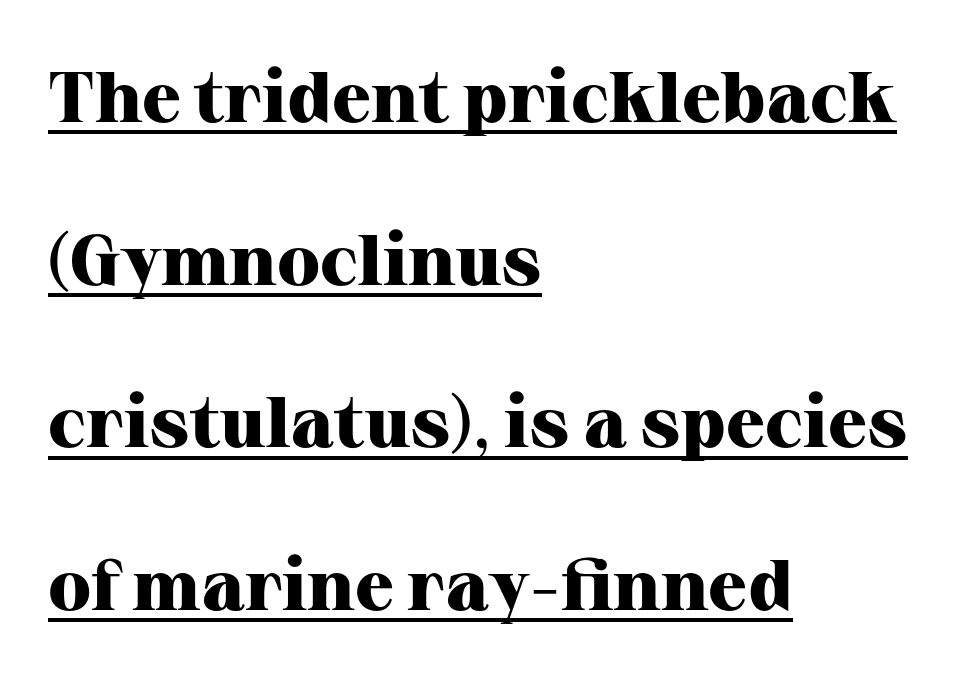
{"serif": "yes", "italic": "no", "bold": "yes", "weight": "heavy", "width": "normal", "stroke_contrast": "high", "x_height": "medium", "monospaced": "no", "underline": "yes", "align": "left", "line_spacing": "loose", "line_spacing_ratio": 2.26, "letter_spacing": "normal", "letter_spacing_em": 0.0, "glyph_px": 72}
